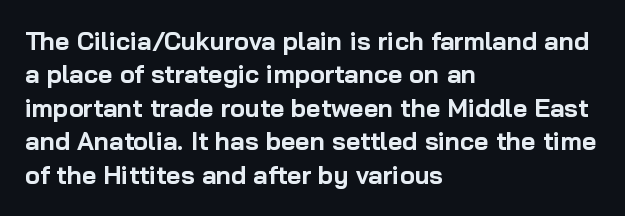
{"italic": "no", "bold": "yes", "underline": "no", "align": "left", "line_spacing": "normal", "line_spacing_ratio": 1.34, "letter_spacing": "normal", "letter_spacing_em": 0.0, "glyph_px": 25}
